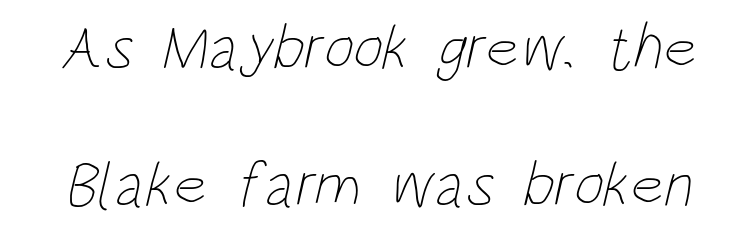
The image shows 64 px thin, condensed type; set loose line spacing (2.14x), normal letter spacing, not underlined; low stroke contrast and a large x-height.
